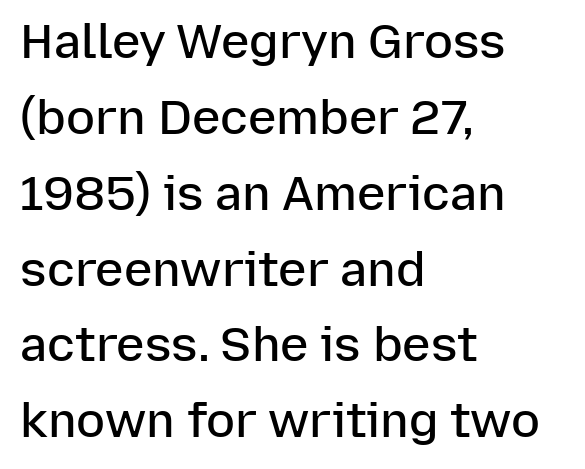
The image shows 48 px semibold sans-serif type, upright; set left-aligned, normal line spacing (1.58x), normal letter spacing, not underlined; low stroke contrast and a medium x-height.
